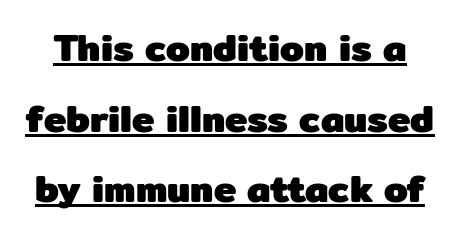
Q: Is the text bold? A: Yes.
Q: Is the text italic (slanted)? A: No, it is upright.
Q: Is the typeface a serif or a sans-serif typeface? A: Sans-serif.
Q: Is the text underlined? A: Yes.
Q: Is the spacing between letters normal or unusually wide? A: Normal.
Q: Width (condensed, normal, or wide)? A: Normal.
Q: Stroke contrast? A: Low.
Q: x-height? A: Medium.
Q: Monospaced? A: No.
